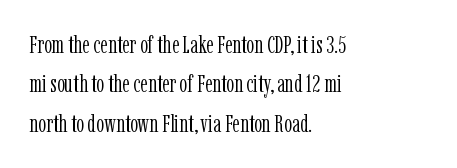
{"italic": "no", "bold": "no", "underline": "no", "align": "left", "line_spacing": "normal", "line_spacing_ratio": 1.58, "letter_spacing": "normal", "letter_spacing_em": 0.0, "glyph_px": 25}
